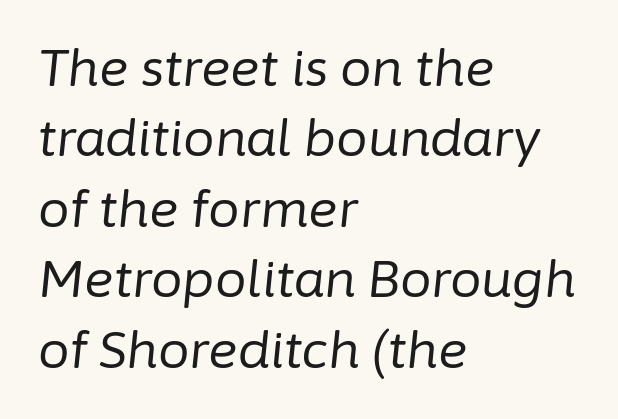
Q: Is the text bold? A: No.
Q: Is the text italic (slanted)? A: Yes, it leans right by about 6 degrees.
Q: Is the text underlined? A: No.
Q: How is the paragraph aligned? A: Left-aligned.
Q: Is the spacing between letters normal or unusually wide? A: Normal.
Q: Is the spacing between lines tight, normal or loose? A: Normal.
Q: Width (condensed, normal, or wide)? A: Normal.
Q: Stroke contrast? A: Low.
Q: x-height? A: Medium.
Q: Monospaced? A: No.
